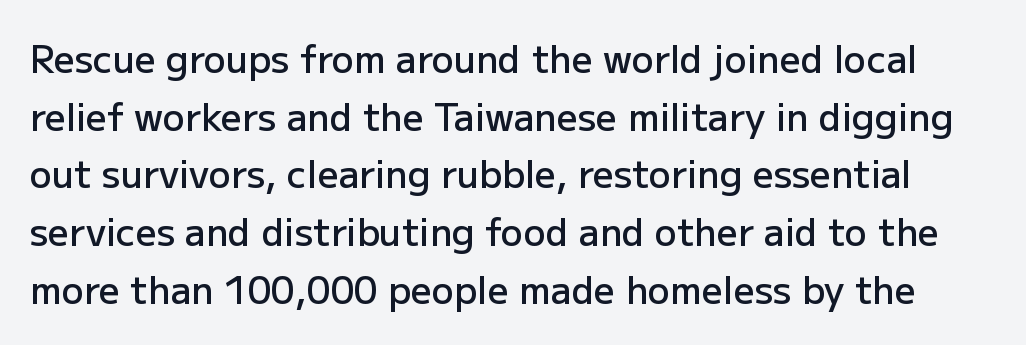
{"serif": "no", "italic": "no", "bold": "semi", "weight": "semibold", "width": "normal", "stroke_contrast": "low", "x_height": "medium", "monospaced": "no", "underline": "no", "line_spacing": "normal", "line_spacing_ratio": 1.56, "letter_spacing": "normal", "letter_spacing_em": 0.0, "glyph_px": 37}
